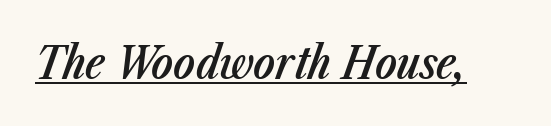
{"italic": "yes", "lean": "right", "slant_degrees": 23, "bold": "semi", "weight": "semibold", "width": "condensed", "stroke_contrast": "low", "x_height": "medium", "monospaced": "no", "underline": "yes", "letter_spacing": "normal", "letter_spacing_em": 0.0, "glyph_px": 45}
